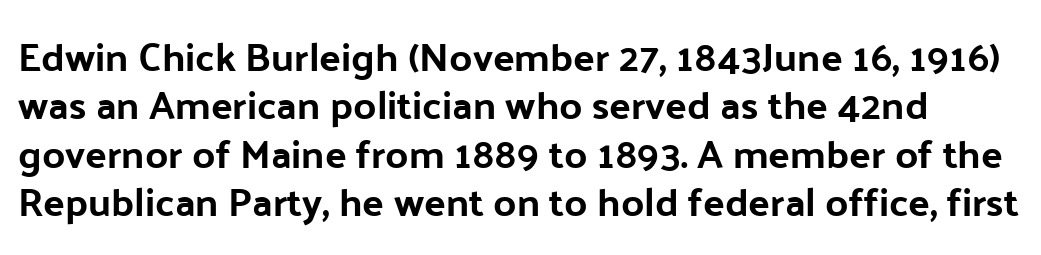
{"serif": "no", "italic": "no", "width": "normal", "stroke_contrast": "low", "x_height": "medium", "monospaced": "no", "underline": "no", "line_spacing_ratio": 1.21, "letter_spacing": "normal", "letter_spacing_em": 0.0, "glyph_px": 40}
